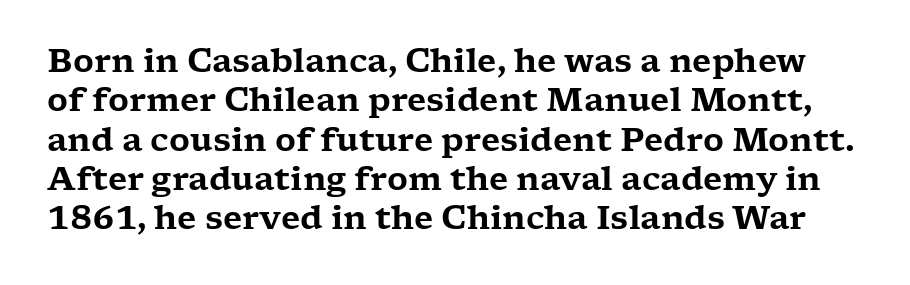
{"serif": "yes", "italic": "no", "width": "wide", "stroke_contrast": "low", "x_height": "medium", "monospaced": "no", "underline": "no", "line_spacing_ratio": 1.23, "letter_spacing": "normal", "letter_spacing_em": 0.0, "glyph_px": 32}
